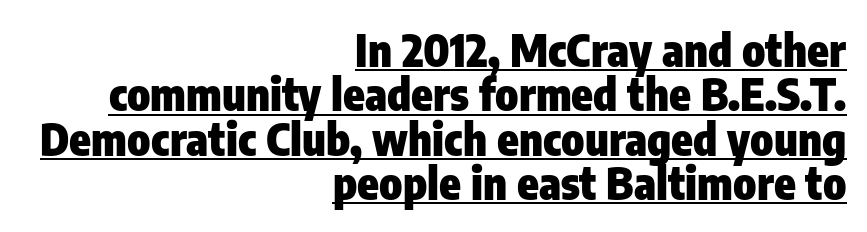
{"serif": "no", "italic": "no", "bold": "yes", "weight": "heavy", "width": "condensed", "stroke_contrast": "low", "x_height": "medium", "monospaced": "no", "underline": "yes", "align": "right", "line_spacing": "tight", "line_spacing_ratio": 1.01, "letter_spacing": "normal", "letter_spacing_em": 0.0, "glyph_px": 44}
